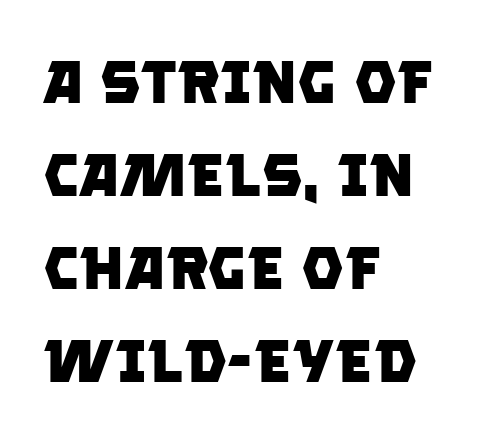
{"serif": "no", "bold": "yes", "weight": "heavy", "width": "normal", "stroke_contrast": "low", "x_height": "large", "monospaced": "no", "underline": "no", "align": "left", "line_spacing": "normal", "line_spacing_ratio": 1.55, "letter_spacing": "normal", "letter_spacing_em": 0.0, "glyph_px": 60}
